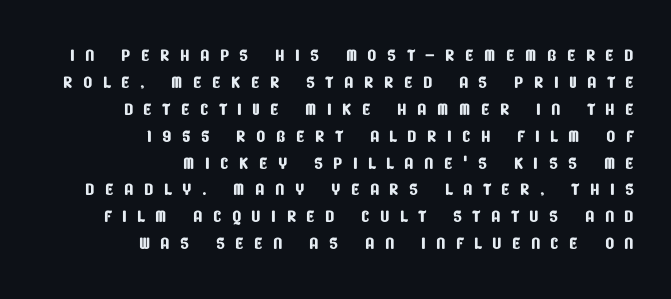
The letters are spread apart with noticeably loose tracking. A clean baseline with only descenders dipping below it. The passage shown stacks its lines with hardly any gap. The setting favours the right margin, as signatures and pull-quotes sometimes do.
